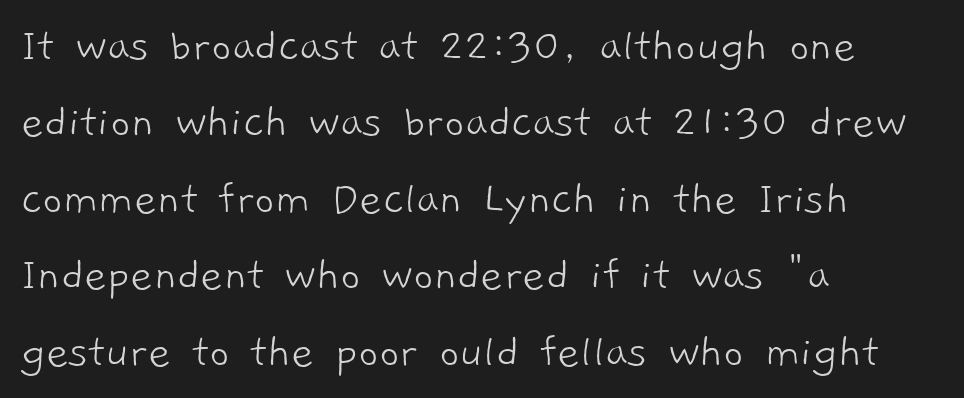
{"serif": "no", "bold": "no", "weight": "light", "width": "normal", "stroke_contrast": "low", "x_height": "medium", "monospaced": "no", "underline": "no", "align": "left", "line_spacing": "normal", "line_spacing_ratio": 1.56, "letter_spacing": "normal", "letter_spacing_em": 0.0, "glyph_px": 49}
